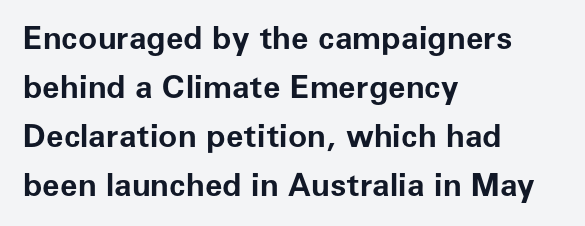
{"serif": "no", "italic": "no", "bold": "yes", "weight": "bold", "width": "normal", "stroke_contrast": "low", "x_height": "medium", "monospaced": "no", "underline": "no", "align": "left", "line_spacing": "normal", "line_spacing_ratio": 1.53, "letter_spacing": "normal", "letter_spacing_em": 0.0, "glyph_px": 32}
